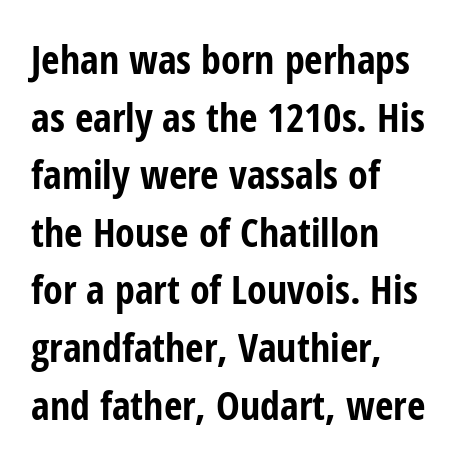
Each row of text sits above clean, open space. Looks like regular typesetting: each glyph gets only the width it needs. Students, note that the glyphs here touch the page at normal intervals. Plenty of ink on the page — the face is bold. One-word summary of the alignment: left. In terms of letterform style, serifs are entirely absent.
